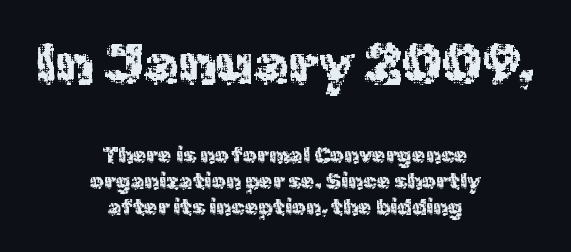
Q: Is the text italic (slanted)? A: No, it is upright.
Q: Is the typeface a serif or a sans-serif typeface? A: Sans-serif.
Q: Is the text underlined? A: No.
Q: How is the paragraph aligned? A: Centered.
Q: Is the spacing between letters normal or unusually wide? A: Normal.
Q: Which block of text is set in a larger size, the first (top) or the second (bottom)? A: The first (top) one.
Q: Width (condensed, normal, or wide)? A: Normal.
Q: x-height? A: Medium.
Q: Monospaced? A: No.
